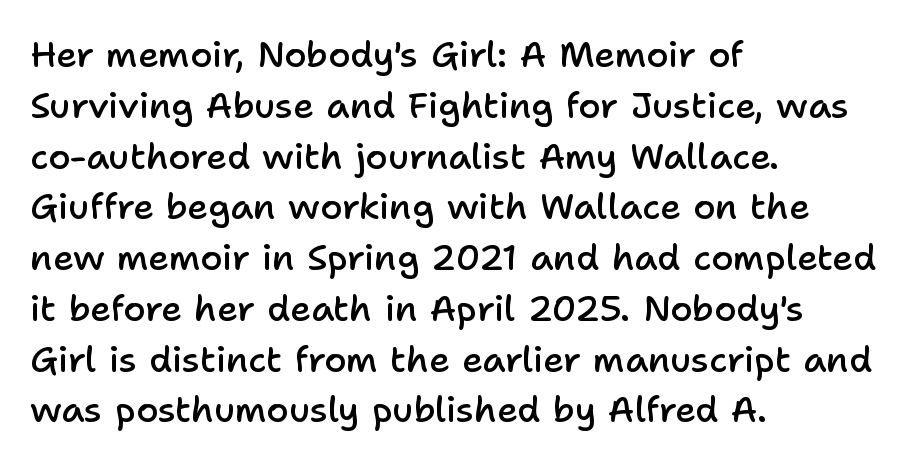
The specimen omits any rule beneath the text block's lines. Firm but not heavy-handed strokes: this text is semibold. Horizontal bands of white between lines are of average thickness. Note the varied advance widths — an 'i' is clearly narrower than an 'm'. In terms of posture, this sample is upright. Classification — sans serif.
